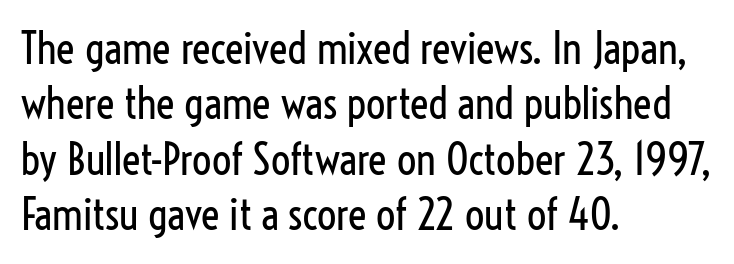
This rendering employs a face without finishing strokes, i.e., a sans-serif. This sample uses an upright cut, with every glyph sitting square on the baseline. The paragraph shown leans on its left margin. Words appear dense and cohesive because spacing is normal. Varying glyph widths throughout — classic text-font behaviour.
